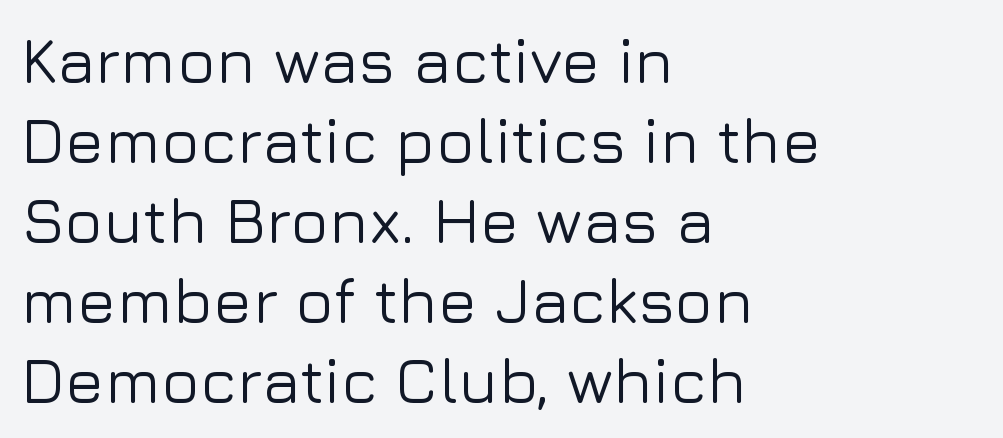
{"serif": "no", "italic": "no", "width": "normal", "stroke_contrast": "low", "x_height": "medium", "monospaced": "no", "underline": "no", "align": "left", "line_spacing": "normal", "line_spacing_ratio": 1.25, "letter_spacing": "normal", "letter_spacing_em": 0.0, "glyph_px": 64}
